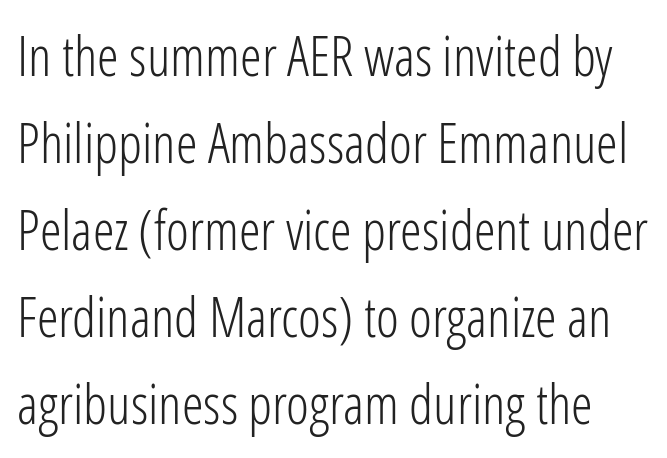
Q: Is the text bold? A: No.
Q: Is the text italic (slanted)? A: No, it is upright.
Q: Is the typeface a serif or a sans-serif typeface? A: Sans-serif.
Q: Is the text underlined? A: No.
Q: Is the spacing between letters normal or unusually wide? A: Normal.
Q: Is the spacing between lines tight, normal or loose? A: Normal.
Q: Width (condensed, normal, or wide)? A: Condensed.
Q: Stroke contrast? A: Low.
Q: x-height? A: Medium.
Q: Monospaced? A: No.
